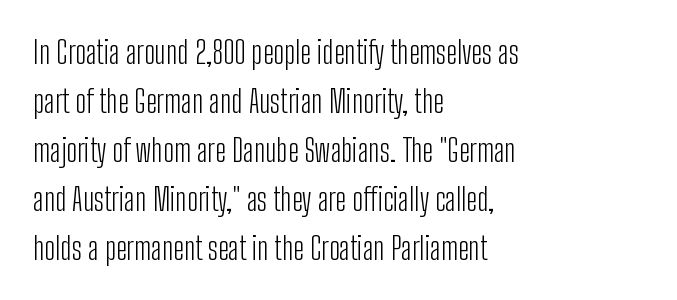
The rag falls on the right side of this text block. This reads as an unemphasized weight, regular at the heaviest. This sample uses plain, unmodified letter spacing. The rendering uses natural spacing where letterforms have individual widths. Rows of type keep a routine distance in the vertical direction. Is this a sans? Yes — the strokes have no serifs.
